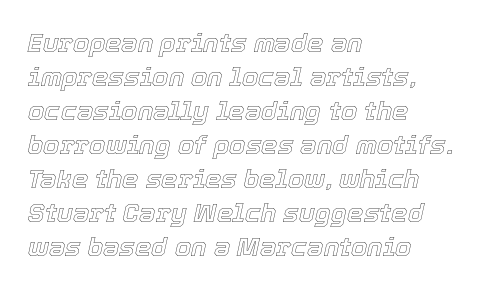
{"italic": "yes", "lean": "right", "slant_degrees": 12, "underline": "no", "align": "left", "line_spacing": "normal", "line_spacing_ratio": 1.31, "letter_spacing": "normal", "letter_spacing_em": 0.0, "glyph_px": 26}
